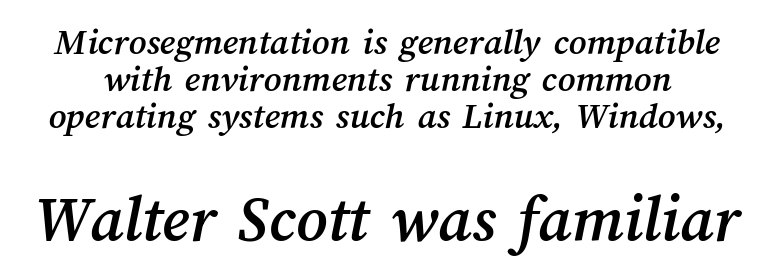
The image shows 67 px text type; set tight line spacing (0.97x), normal letter spacing, not underlined; the second (bottom) block is 1.76x larger; medium stroke contrast and a medium x-height.
